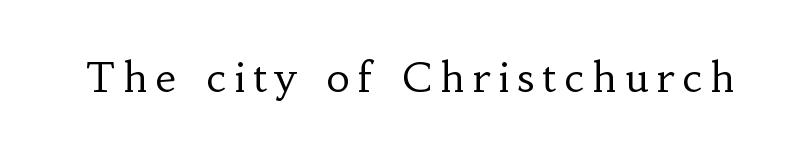
Q: Is the text bold? A: No.
Q: Is the text italic (slanted)? A: No, it is upright.
Q: Is the typeface a serif or a sans-serif typeface? A: Serif.
Q: Is the text underlined? A: No.
Q: Is the spacing between letters normal or unusually wide? A: Unusually wide.
Q: Width (condensed, normal, or wide)? A: Normal.
Q: Stroke contrast? A: Low.
Q: x-height? A: Small.
Q: Monospaced? A: No.
